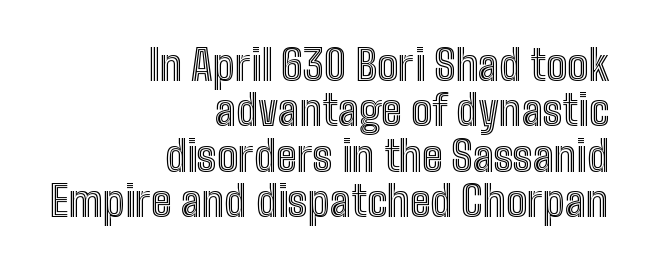
The image shows 42 px condensed type, upright; set right-aligned, tight line spacing (1.08x), normal letter spacing, not underlined; a medium x-height.
